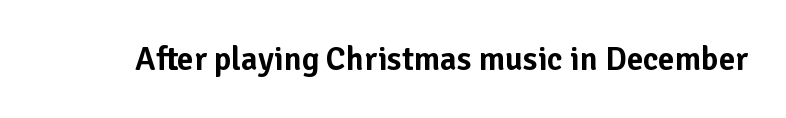
Q: Is the text italic (slanted)? A: No, it is upright.
Q: Is the typeface a serif or a sans-serif typeface? A: Sans-serif.
Q: Is the text underlined? A: No.
Q: Is the spacing between letters normal or unusually wide? A: Normal.
Q: Width (condensed, normal, or wide)? A: Normal.
Q: Stroke contrast? A: Low.
Q: x-height? A: Medium.
Q: Monospaced? A: No.
